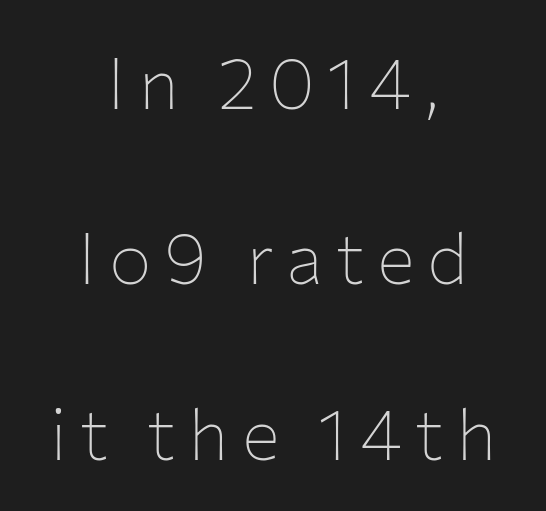
The image shows 71 px thin sans-serif type, upright; set centered, loose line spacing (2.47x), not underlined; low stroke contrast and a medium x-height.
